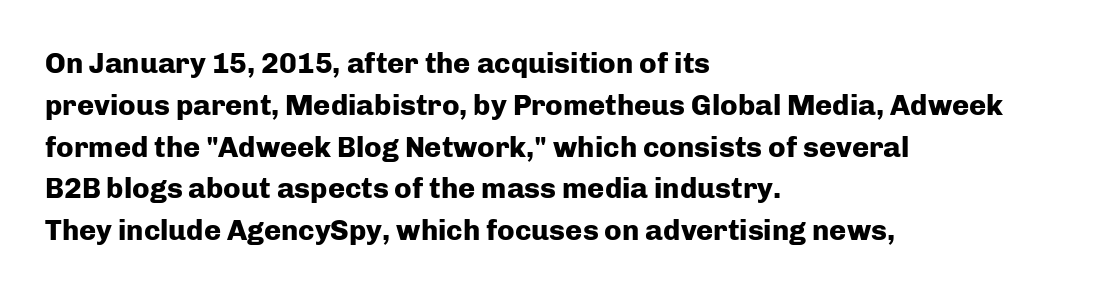
Q: Is the text bold? A: Yes.
Q: Is the text italic (slanted)? A: No, it is upright.
Q: Is the typeface a serif or a sans-serif typeface? A: Sans-serif.
Q: Is the text underlined? A: No.
Q: How is the paragraph aligned? A: Left-aligned.
Q: Is the spacing between letters normal or unusually wide? A: Normal.
Q: Is the spacing between lines tight, normal or loose? A: Normal.
Q: Width (condensed, normal, or wide)? A: Normal.
Q: Stroke contrast? A: Low.
Q: x-height? A: Medium.
Q: Monospaced? A: No.
